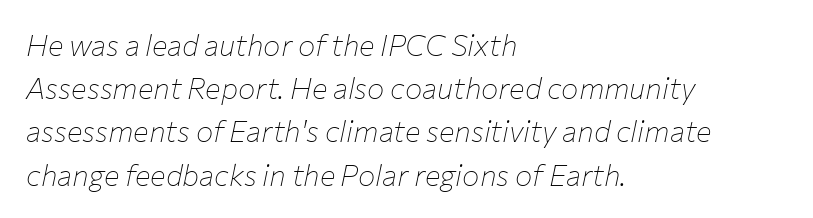
{"italic": "yes", "lean": "right", "slant_degrees": 12, "bold": "no", "weight": "thin", "width": "normal", "stroke_contrast": "low", "x_height": "medium", "monospaced": "no", "underline": "no", "align": "left", "line_spacing": "normal", "line_spacing_ratio": 1.49, "letter_spacing": "normal", "letter_spacing_em": 0.0, "glyph_px": 29}
